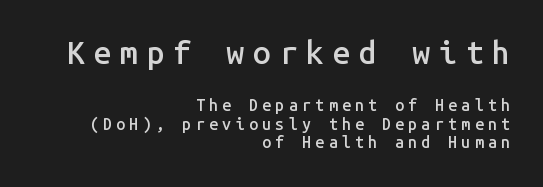
{"serif": "no", "italic": "no", "bold": "semi", "weight": "semibold", "width": "normal", "stroke_contrast": "low", "x_height": "medium", "monospaced": "yes", "underline": "no", "align": "right", "line_spacing": "tight", "line_spacing_ratio": 1.15, "letter_spacing": "wide", "letter_spacing_em": 0.27, "larger_block": "first", "size_ratio": 2.0, "glyph_px": 32}
